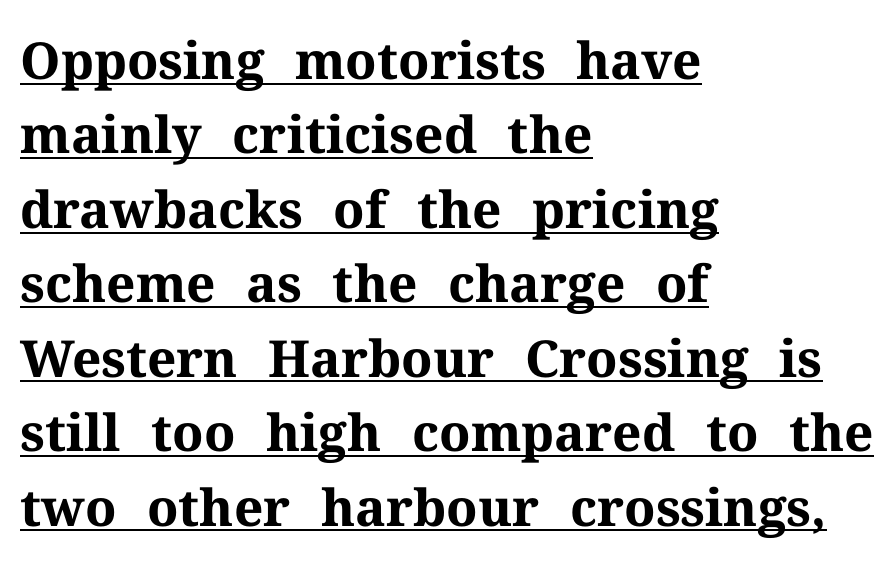
{"serif": "yes", "italic": "no", "bold": "yes", "weight": "bold", "width": "normal", "stroke_contrast": "medium", "x_height": "medium", "monospaced": "no", "underline": "yes", "align": "left", "line_spacing": "normal", "line_spacing_ratio": 1.46, "letter_spacing": "normal", "letter_spacing_em": 0.0, "glyph_px": 51}
